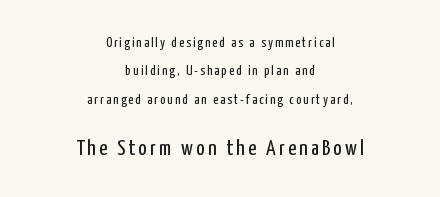
The image shows 22 px text type, upright; set centered, loose line spacing (2.02x), not underlined; the second (bottom) block is 1.57x larger.
